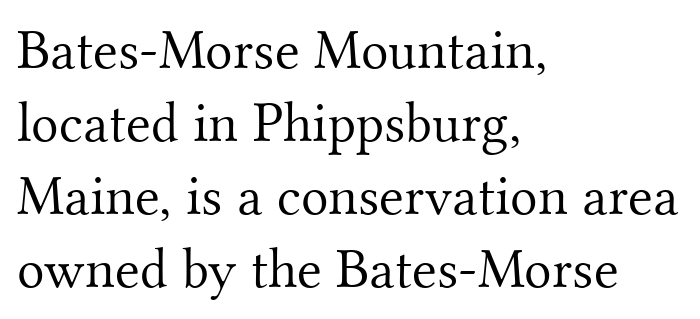
Q: Is the text bold? A: No.
Q: Is the text italic (slanted)? A: No, it is upright.
Q: Is the typeface a serif or a sans-serif typeface? A: Serif.
Q: Is the text underlined? A: No.
Q: How is the paragraph aligned? A: Left-aligned.
Q: Is the spacing between letters normal or unusually wide? A: Normal.
Q: Is the spacing between lines tight, normal or loose? A: Normal.
Q: Width (condensed, normal, or wide)? A: Normal.
Q: Stroke contrast? A: Medium.
Q: x-height? A: Small.
Q: Monospaced? A: No.
